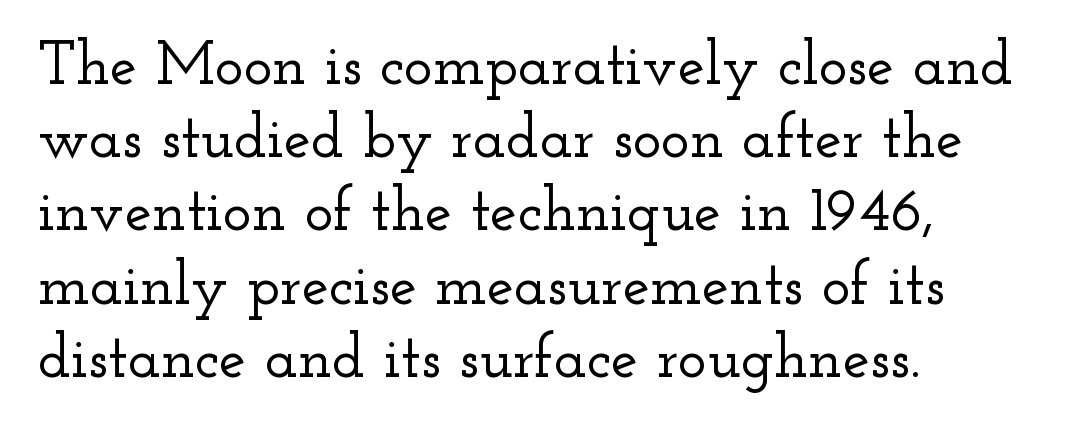
Q: Is the text italic (slanted)? A: No, it is upright.
Q: Is the typeface a serif or a sans-serif typeface? A: Serif.
Q: Is the text underlined? A: No.
Q: How is the paragraph aligned? A: Left-aligned.
Q: Is the spacing between letters normal or unusually wide? A: Normal.
Q: Width (condensed, normal, or wide)? A: Wide.
Q: Stroke contrast? A: Low.
Q: x-height? A: Small.
Q: Monospaced? A: No.
